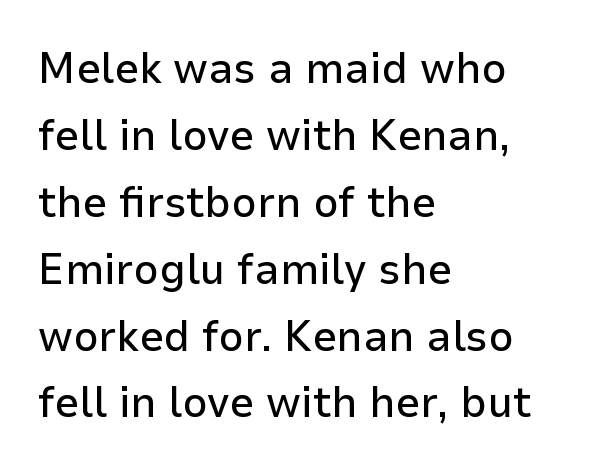
{"serif": "no", "italic": "no", "width": "normal", "stroke_contrast": "low", "x_height": "medium", "monospaced": "no", "underline": "no", "align": "left", "line_spacing": "normal", "line_spacing_ratio": 1.52, "letter_spacing": "normal", "letter_spacing_em": 0.0, "glyph_px": 44}
